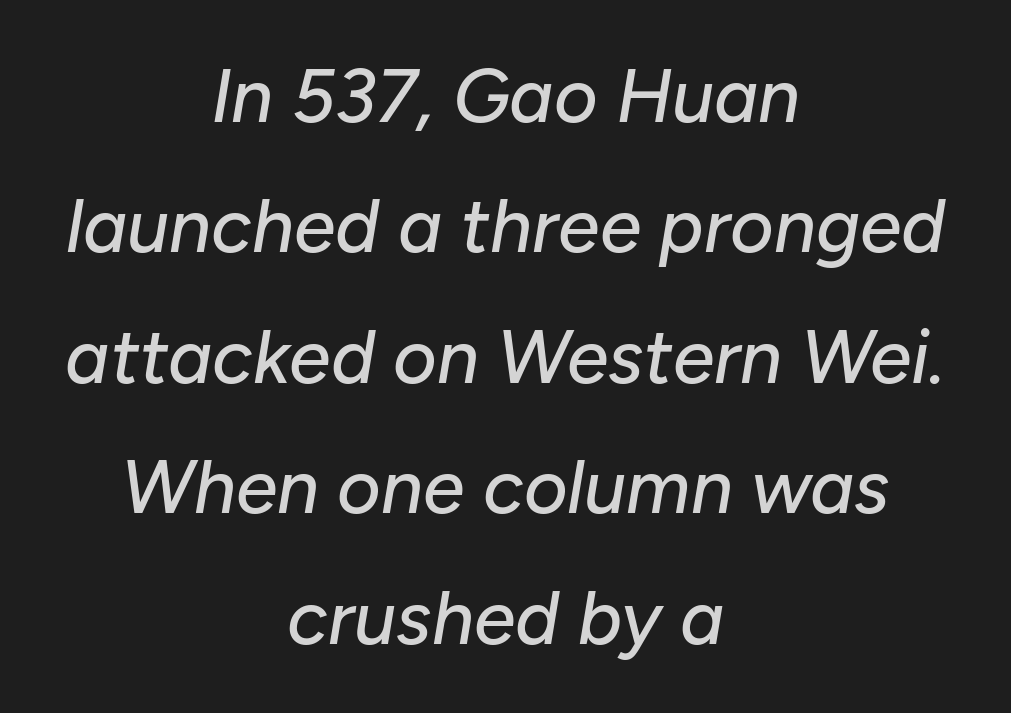
{"italic": "yes", "lean": "right", "slant_degrees": 10, "width": "normal", "stroke_contrast": "low", "x_height": "medium", "monospaced": "no", "underline": "no", "align": "center", "line_spacing_ratio": 1.74, "letter_spacing": "normal", "letter_spacing_em": 0.0, "glyph_px": 75}
